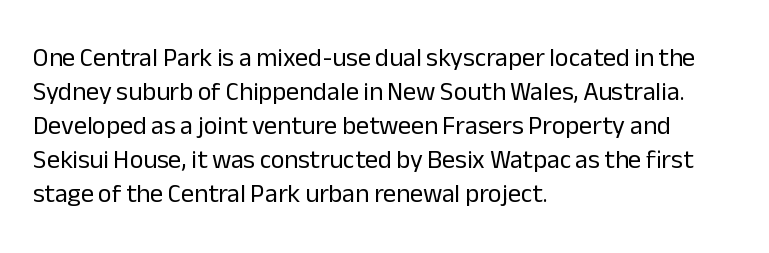
The image shows 26 px text type, upright; set left-aligned, normal line spacing (1.31x), normal letter spacing, not underlined.
